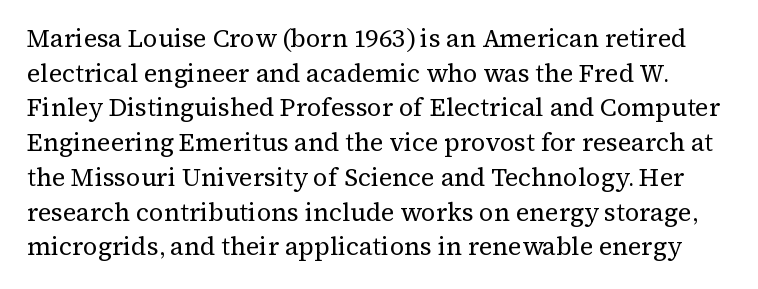
{"italic": "no", "bold": "no", "underline": "no", "line_spacing": "normal", "line_spacing_ratio": 1.39, "letter_spacing": "normal", "letter_spacing_em": 0.0, "glyph_px": 25}
